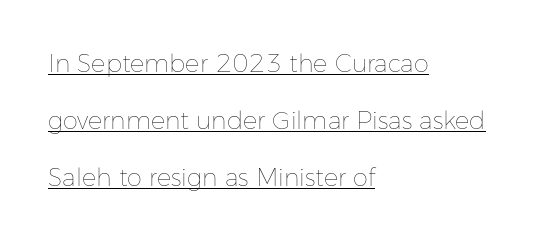
Q: Is the text bold? A: No.
Q: Is the text italic (slanted)? A: No, it is upright.
Q: Is the text underlined? A: Yes.
Q: How is the paragraph aligned? A: Left-aligned.
Q: Is the spacing between letters normal or unusually wide? A: Normal.
Q: Is the spacing between lines tight, normal or loose? A: Loose.
